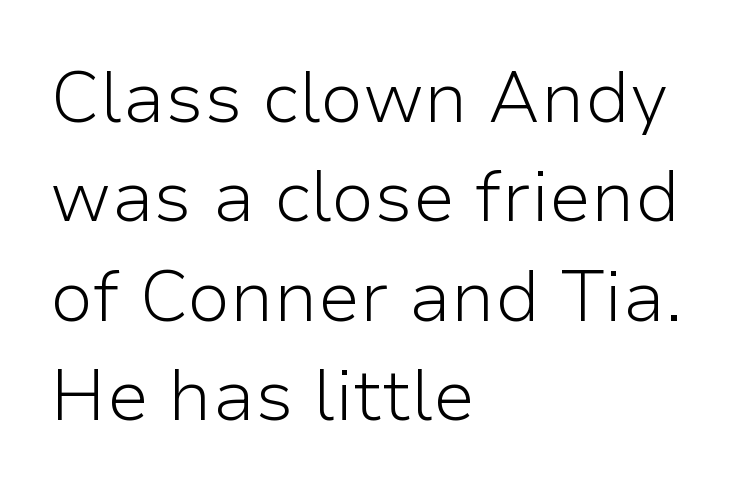
Q: Is the text bold? A: No.
Q: Is the text italic (slanted)? A: No, it is upright.
Q: Is the typeface a serif or a sans-serif typeface? A: Sans-serif.
Q: Is the text underlined? A: No.
Q: How is the paragraph aligned? A: Left-aligned.
Q: Is the spacing between letters normal or unusually wide? A: Normal.
Q: Is the spacing between lines tight, normal or loose? A: Normal.
Q: Width (condensed, normal, or wide)? A: Normal.
Q: Stroke contrast? A: Low.
Q: x-height? A: Medium.
Q: Monospaced? A: No.
